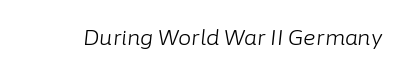
{"italic": "yes", "lean": "right", "slant_degrees": 6, "bold": "no", "underline": "no", "letter_spacing": "normal", "letter_spacing_em": 0.0, "glyph_px": 21}
